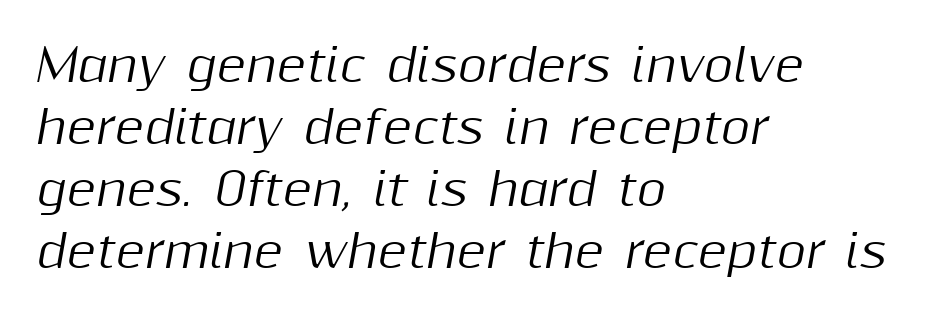
Q: Is the text italic (slanted)? A: Yes, it leans right by about 10 degrees.
Q: Is the text underlined? A: No.
Q: How is the paragraph aligned? A: Left-aligned.
Q: Is the spacing between letters normal or unusually wide? A: Normal.
Q: Is the spacing between lines tight, normal or loose? A: Normal.
Q: Width (condensed, normal, or wide)? A: Normal.
Q: Stroke contrast? A: Medium.
Q: x-height? A: Medium.
Q: Monospaced? A: No.
